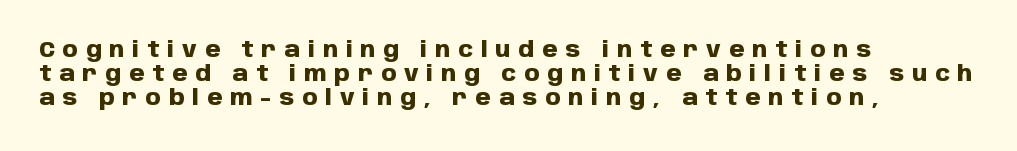
{"italic": "no", "bold": "yes", "underline": "no", "align": "left", "line_spacing": "tight", "line_spacing_ratio": 1.1, "letter_spacing": "wide", "letter_spacing_em": 0.36, "glyph_px": 22}
